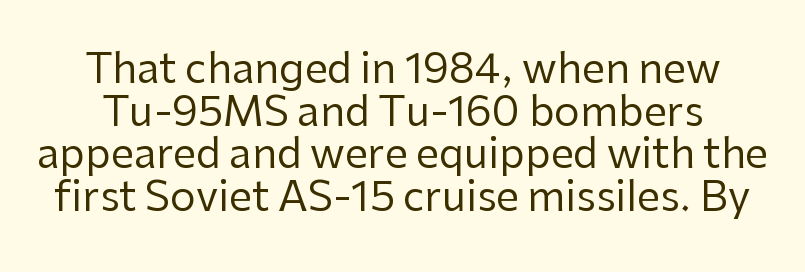
Q: Is the text bold? A: No.
Q: Is the text italic (slanted)? A: No, it is upright.
Q: Is the typeface a serif or a sans-serif typeface? A: Sans-serif.
Q: Is the text underlined? A: No.
Q: How is the paragraph aligned? A: Centered.
Q: Is the spacing between letters normal or unusually wide? A: Normal.
Q: Is the spacing between lines tight, normal or loose? A: Tight.
Q: Width (condensed, normal, or wide)? A: Normal.
Q: Stroke contrast? A: Low.
Q: x-height? A: Medium.
Q: Monospaced? A: No.
